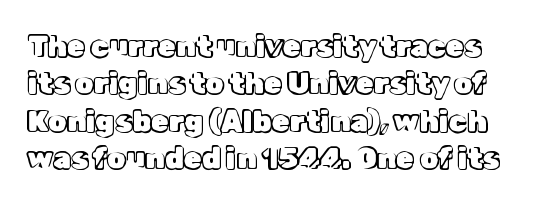
Quick note: not italic, upright. The passage shown has conventional tracking throughout. Honestly, there is no underline to notice here at all. Honestly, the row spacing looks completely unremarkable. Character widths vary here, with narrow letters taking less room than wide ones.
